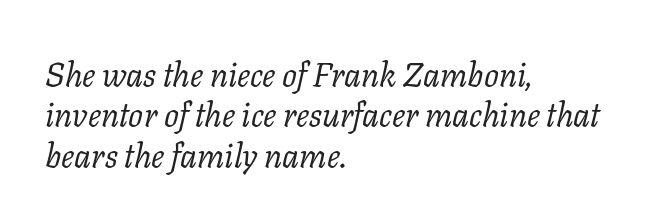
{"serif": "yes", "italic": "yes", "lean": "right", "slant_degrees": 11, "bold": "no", "weight": "regular", "width": "normal", "stroke_contrast": "low", "x_height": "medium", "monospaced": "no", "underline": "no", "align": "left", "line_spacing_ratio": 1.22, "letter_spacing": "normal", "letter_spacing_em": 0.0, "glyph_px": 33}
